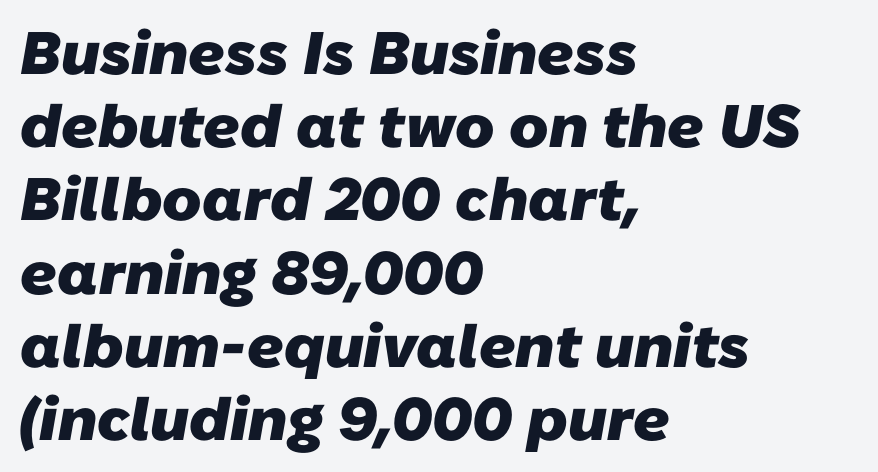
Q: Is the text bold? A: Yes.
Q: Is the typeface a serif or a sans-serif typeface? A: Sans-serif.
Q: Is the text underlined? A: No.
Q: How is the paragraph aligned? A: Left-aligned.
Q: Is the spacing between letters normal or unusually wide? A: Normal.
Q: Width (condensed, normal, or wide)? A: Normal.
Q: Stroke contrast? A: Low.
Q: x-height? A: Medium.
Q: Monospaced? A: No.
